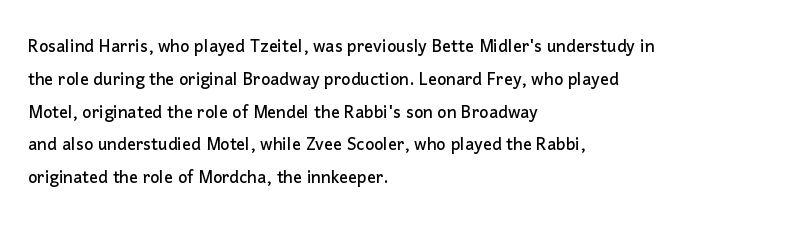
The specimen omits any rule beneath the text block's lines. Is the letter spacing exaggerated? No — it looks like the ordinary default. The typography opts for an upright posture over an oblique one. The rag falls on the right side of this text block. Baseline-to-baseline distance is the conventional proportion of letter height.
